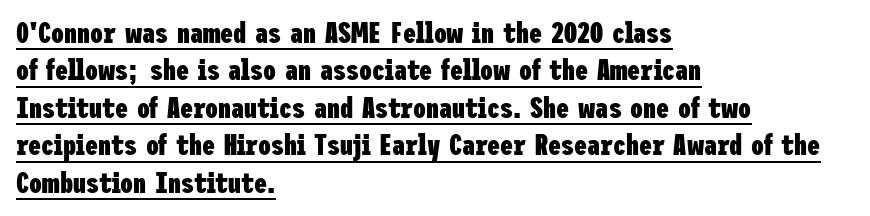
{"serif": "no", "italic": "no", "bold": "yes", "weight": "heavy", "width": "condensed", "stroke_contrast": "low", "x_height": "medium", "underline": "yes", "align": "left", "line_spacing": "normal", "line_spacing_ratio": 1.29, "letter_spacing": "normal", "letter_spacing_em": 0.0, "glyph_px": 29}
